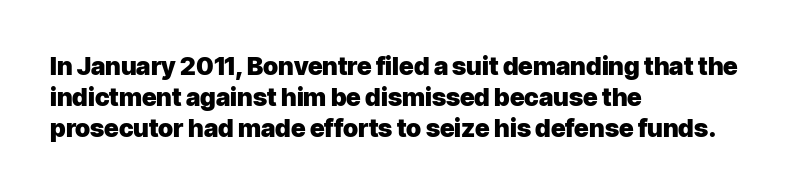
Q: Is the text bold? A: Yes.
Q: Is the text italic (slanted)? A: No, it is upright.
Q: Is the text underlined? A: No.
Q: How is the paragraph aligned? A: Left-aligned.
Q: Is the spacing between letters normal or unusually wide? A: Normal.
Q: Is the spacing between lines tight, normal or loose? A: Normal.
